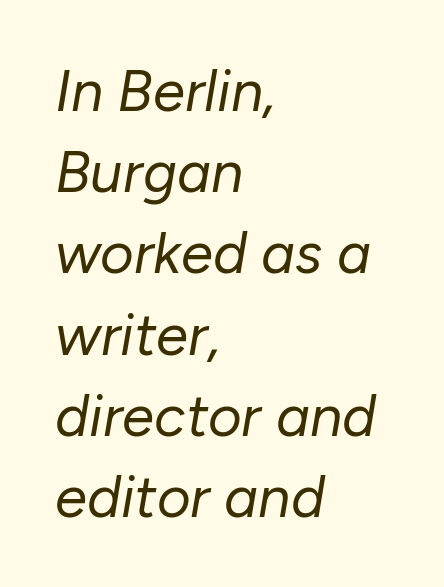
Q: Is the text bold? A: No.
Q: Is the text italic (slanted)? A: Yes, it leans right by about 10 degrees.
Q: Is the text underlined? A: No.
Q: How is the paragraph aligned? A: Left-aligned.
Q: Is the spacing between letters normal or unusually wide? A: Normal.
Q: Is the spacing between lines tight, normal or loose? A: Normal.
Q: Width (condensed, normal, or wide)? A: Normal.
Q: Stroke contrast? A: Low.
Q: x-height? A: Medium.
Q: Monospaced? A: No.
